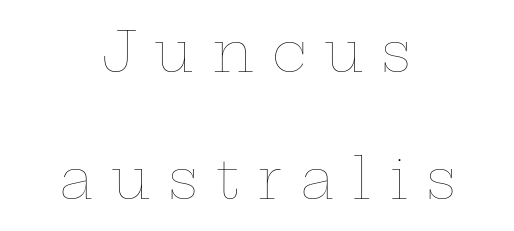
Q: Is the text bold? A: No.
Q: Is the text italic (slanted)? A: No, it is upright.
Q: Is the text underlined? A: No.
Q: How is the paragraph aligned? A: Centered.
Q: Is the spacing between letters normal or unusually wide? A: Unusually wide.
Q: Is the spacing between lines tight, normal or loose? A: Loose.
Q: Width (condensed, normal, or wide)? A: Wide.
Q: Stroke contrast? A: Low.
Q: x-height? A: Medium.
Q: Monospaced? A: No.
